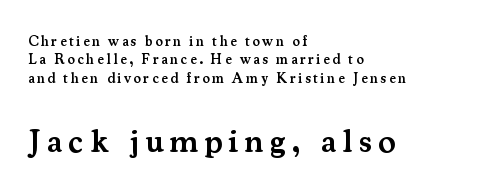
Q: Is the text bold? A: Semi-bold.
Q: Is the text italic (slanted)? A: No, it is upright.
Q: Is the typeface a serif or a sans-serif typeface? A: Serif.
Q: Is the text underlined? A: No.
Q: How is the paragraph aligned? A: Left-aligned.
Q: Is the spacing between lines tight, normal or loose? A: Normal.
Q: Which block of text is set in a larger size, the first (top) or the second (bottom)? A: The second (bottom) one.
Q: Width (condensed, normal, or wide)? A: Normal.
Q: Stroke contrast? A: Medium.
Q: x-height? A: Small.
Q: Monospaced? A: No.
